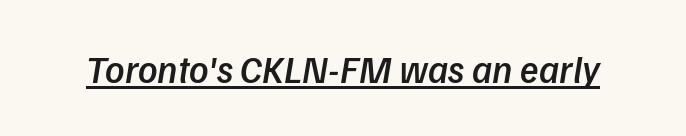
{"italic": "yes", "lean": "right", "slant_degrees": 9, "bold": "semi", "weight": "semibold", "width": "normal", "stroke_contrast": "low", "x_height": "medium", "monospaced": "no", "underline": "yes", "letter_spacing": "normal", "letter_spacing_em": 0.0, "glyph_px": 38}
